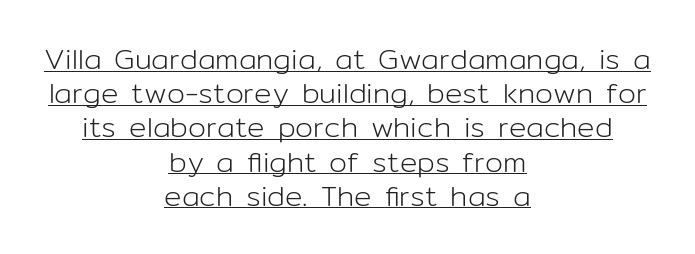
The image shows 29 px light sans-serif type, upright; set centered, line spacing 1.18x, normal letter spacing, underlined; low stroke contrast and a medium x-height.
